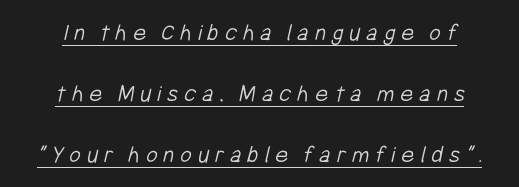
The image shows 25 px text type; set loose line spacing (2.44x), unusually wide letter spacing (+0.24 em), underlined.
